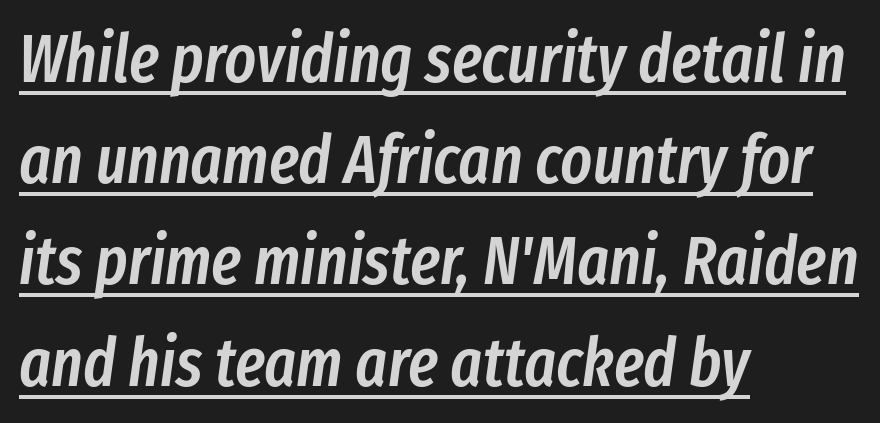
The strokes are fattened partway — semibold, not bold. Notice how a bar underscores the lettering throughout. The face used here is proportionally spaced, like ordinary book or web type. The compositor pushed each line to the left boundary.
